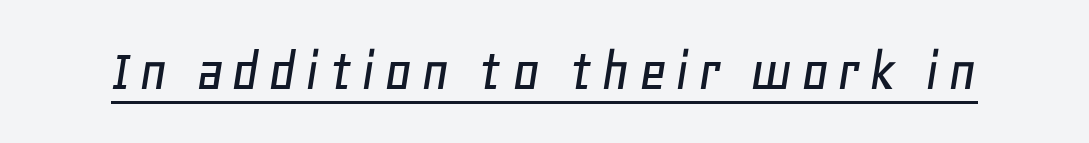
{"italic": "yes", "lean": "right", "slant_degrees": 11, "width": "normal", "stroke_contrast": "low", "x_height": "large", "monospaced": "no", "underline": "yes", "glyph_px": 61}
